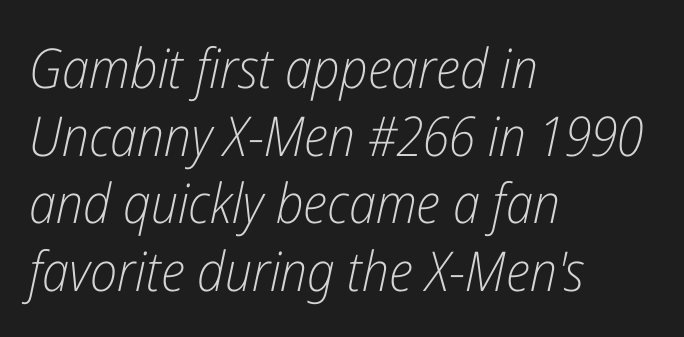
Is this a fixed-width face? No — the glyphs have proportional, varying widths. Compared with ordinary roman type, these characters are visibly tilted. Unmarked baselines from the first word to the last. Summary of weight: not heavy and not bold.
